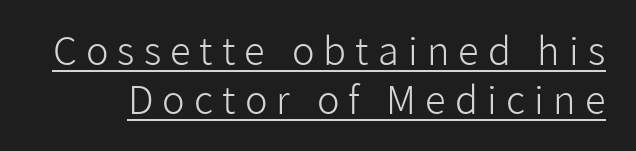
Q: Is the text bold? A: No.
Q: Is the text italic (slanted)? A: No, it is upright.
Q: Is the typeface a serif or a sans-serif typeface? A: Sans-serif.
Q: Is the text underlined? A: Yes.
Q: Is the spacing between letters normal or unusually wide? A: Unusually wide.
Q: Is the spacing between lines tight, normal or loose? A: Normal.
Q: Width (condensed, normal, or wide)? A: Normal.
Q: Stroke contrast? A: Low.
Q: x-height? A: Medium.
Q: Monospaced? A: No.
